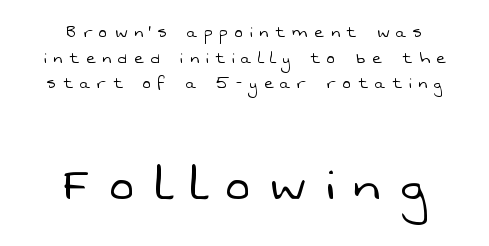
Q: Is the text bold? A: No.
Q: Is the typeface a serif or a sans-serif typeface? A: Sans-serif.
Q: Is the text underlined? A: No.
Q: How is the paragraph aligned? A: Centered.
Q: Is the spacing between letters normal or unusually wide? A: Unusually wide.
Q: Is the spacing between lines tight, normal or loose? A: Normal.
Q: Which block of text is set in a larger size, the first (top) or the second (bottom)? A: The second (bottom) one.
Q: Width (condensed, normal, or wide)? A: Normal.
Q: Stroke contrast? A: Low.
Q: x-height? A: Medium.
Q: Monospaced? A: No.
